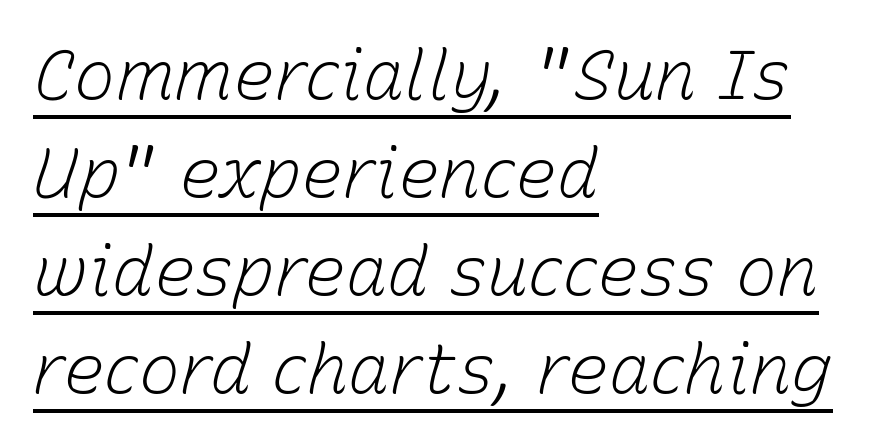
Q: Is the text bold? A: No.
Q: Is the text italic (slanted)? A: Yes, it leans right by about 15 degrees.
Q: Is the text underlined? A: Yes.
Q: How is the paragraph aligned? A: Left-aligned.
Q: Is the spacing between letters normal or unusually wide? A: Normal.
Q: Is the spacing between lines tight, normal or loose? A: Normal.
Q: Width (condensed, normal, or wide)? A: Normal.
Q: Stroke contrast? A: Low.
Q: x-height? A: Medium.
Q: Monospaced? A: No.
